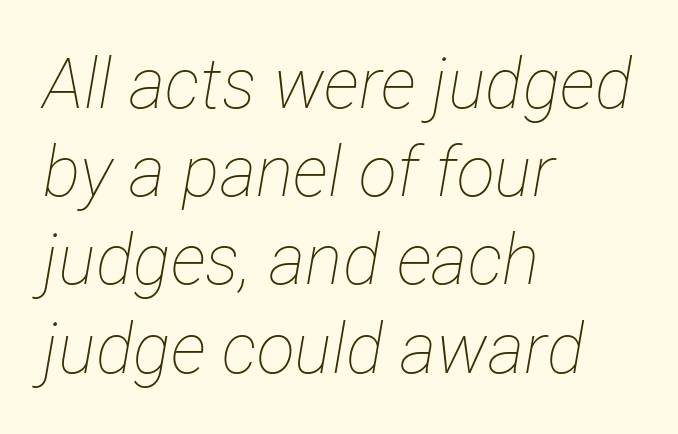
One glance says typical: line gaps are just what's usual. Quick note: underline off. Proportional: the letters do not fall into vertical columns. Which margin do the lines hug? The left one — the right edge is uneven. The rendering applies a slant to the glyphs.
